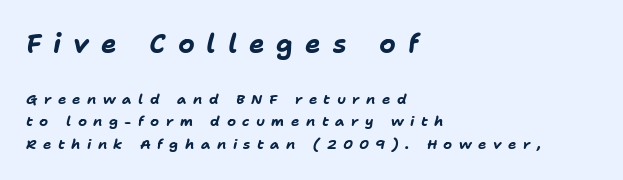
The image shows 26 px bold type, italic (leaning right); set left-aligned, normal line spacing (1.61x), unusually wide letter spacing (+0.46 em), not underlined; the first (top) block is 1.86x larger.
